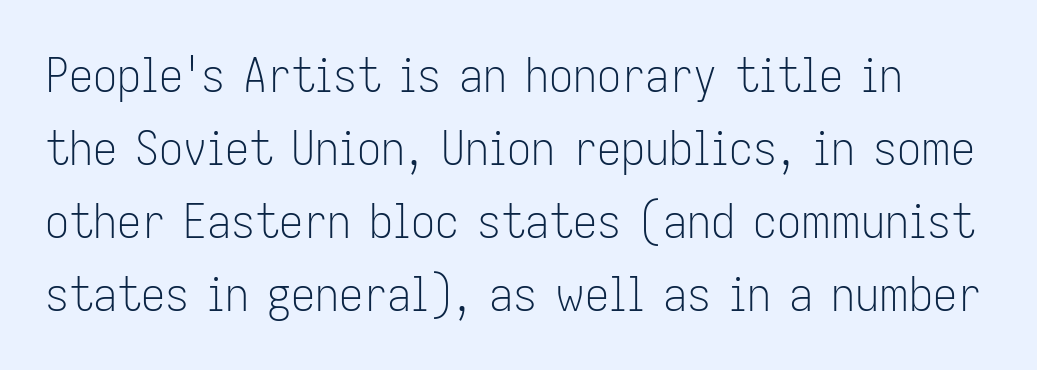
The image shows 48 px light, condensed sans-serif type, upright; set normal line spacing (1.52x), normal letter spacing, not underlined; low stroke contrast and a medium x-height.
